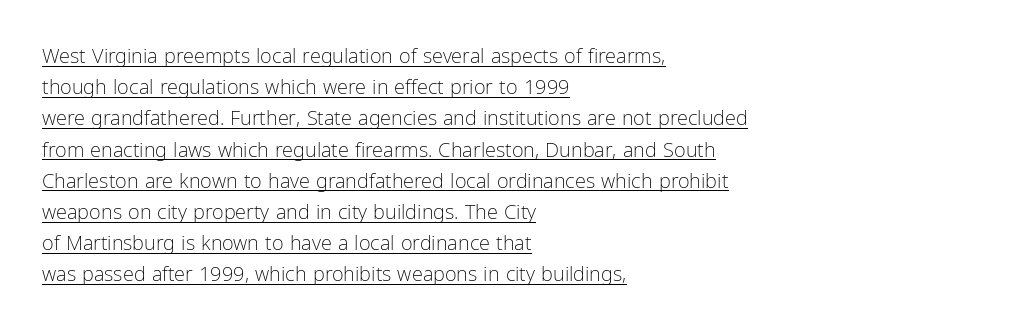
{"italic": "no", "bold": "no", "underline": "yes", "align": "left", "line_spacing": "normal", "line_spacing_ratio": 1.56, "letter_spacing": "normal", "letter_spacing_em": 0.0, "glyph_px": 20}
